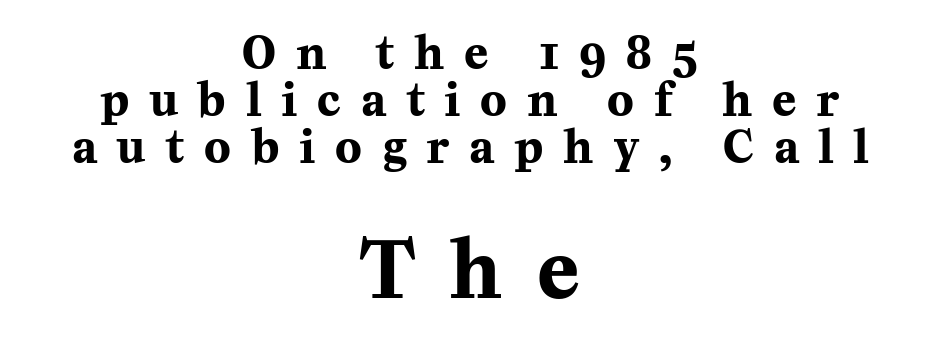
Do the characters align in a grid? No, the font is proportional. Each letter's strokes conclude with small projecting serifs. Where is the straight margin? There isn't one; the lines are centered. You could barely slide anything between these rows. The face used here has the dense, thick strokes of a bold.
